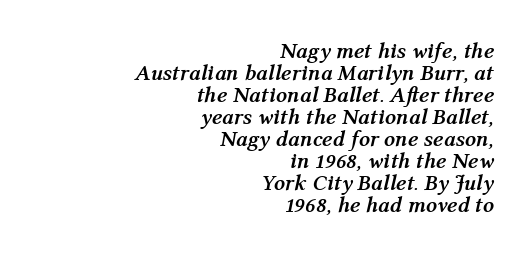
The image shows 22 px bold type, italic (leaning right); set right-aligned, tight line spacing (1.0x), normal letter spacing, not underlined.
